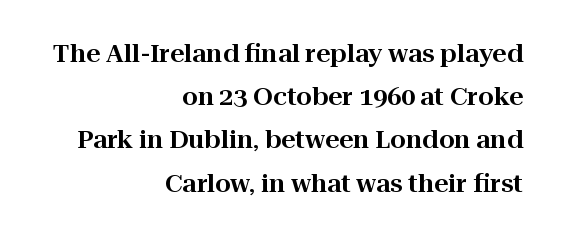
Q: Is the text italic (slanted)? A: No, it is upright.
Q: Is the text underlined? A: No.
Q: How is the paragraph aligned? A: Right-aligned.
Q: Is the spacing between letters normal or unusually wide? A: Normal.
